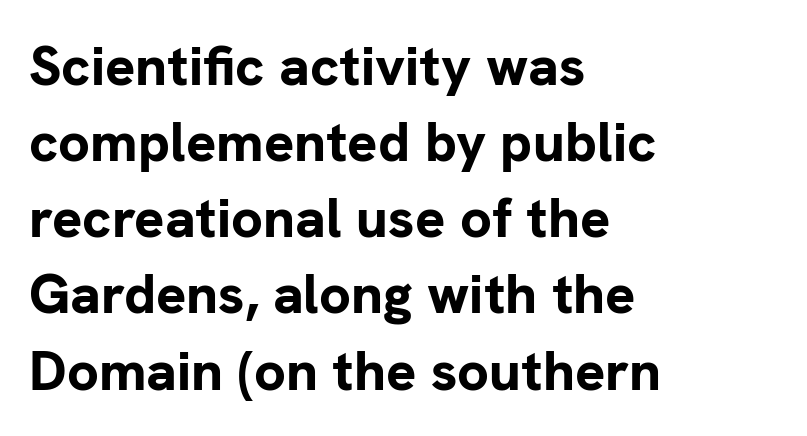
{"serif": "no", "italic": "no", "bold": "yes", "weight": "bold", "width": "normal", "stroke_contrast": "low", "x_height": "medium", "monospaced": "no", "underline": "no", "align": "left", "line_spacing": "normal", "line_spacing_ratio": 1.36, "letter_spacing": "normal", "letter_spacing_em": 0.0, "glyph_px": 56}
